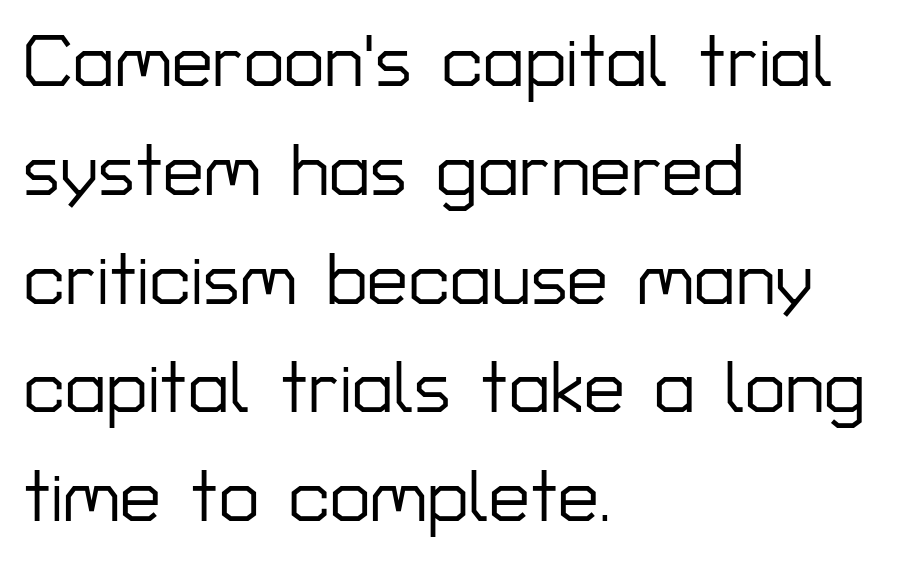
This rendering uses left alignment, leaving the right contour irregular. Regarding serifs, this sample does without them. This sample uses plain, unmodified letter spacing. Beneath every word, the page is bare. The letters advance in unequal steps, a hallmark of proportional type. Does the leading feel generous? No, just average.
